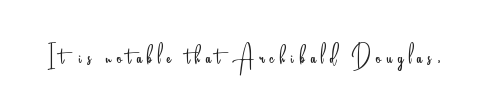
Q: Is the text bold? A: No.
Q: Is the typeface a serif or a sans-serif typeface? A: Sans-serif.
Q: Is the text underlined? A: No.
Q: Width (condensed, normal, or wide)? A: Condensed.
Q: Stroke contrast? A: Low.
Q: x-height? A: Small.
Q: Monospaced? A: No.
